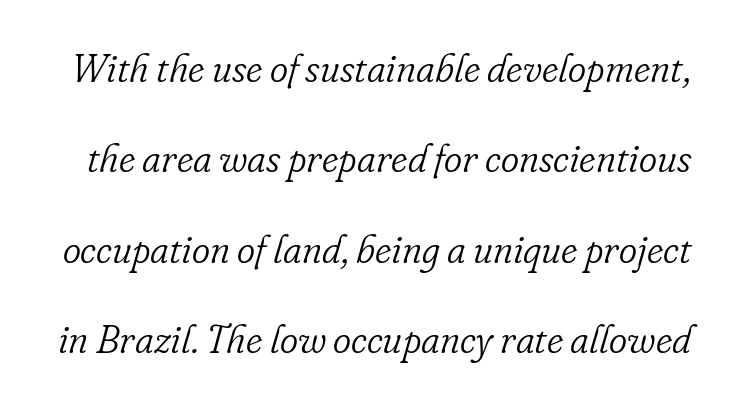
{"serif": "yes", "italic": "yes", "lean": "right", "slant_degrees": 16, "bold": "no", "weight": "light", "width": "normal", "stroke_contrast": "low", "x_height": "small", "monospaced": "no", "underline": "no", "line_spacing": "loose", "line_spacing_ratio": 2.32, "letter_spacing": "normal", "letter_spacing_em": 0.0, "glyph_px": 39}
